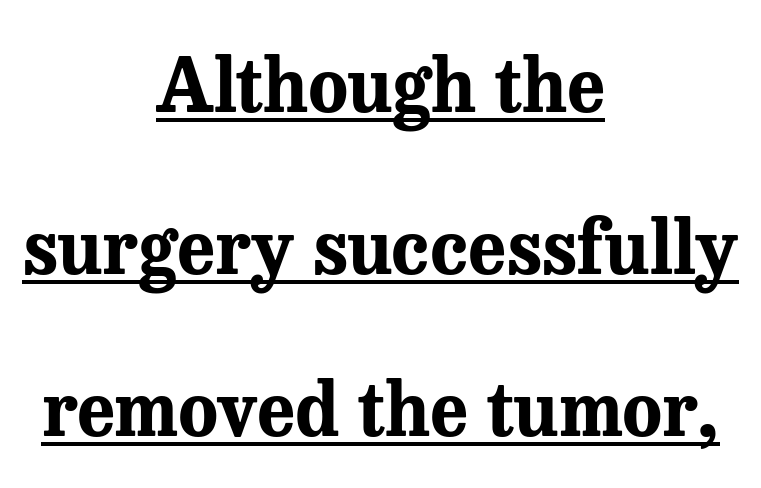
{"serif": "yes", "italic": "no", "bold": "yes", "weight": "bold", "width": "normal", "stroke_contrast": "medium", "x_height": "medium", "monospaced": "no", "underline": "yes", "align": "center", "line_spacing": "loose", "line_spacing_ratio": 2.19, "letter_spacing": "normal", "letter_spacing_em": 0.0, "glyph_px": 74}
